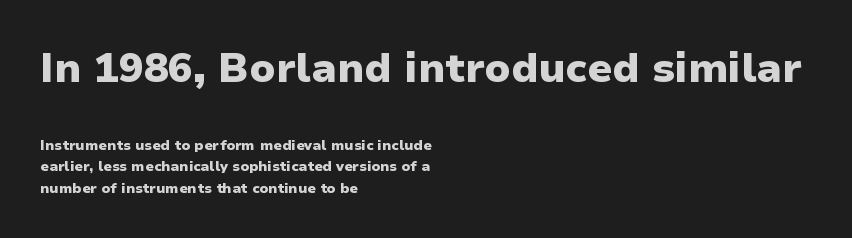
Q: Is the text bold? A: Yes.
Q: Is the text italic (slanted)? A: No, it is upright.
Q: Is the typeface a serif or a sans-serif typeface? A: Sans-serif.
Q: Is the text underlined? A: No.
Q: How is the paragraph aligned? A: Left-aligned.
Q: Is the spacing between letters normal or unusually wide? A: Normal.
Q: Is the spacing between lines tight, normal or loose? A: Normal.
Q: Which block of text is set in a larger size, the first (top) or the second (bottom)? A: The first (top) one.
Q: Width (condensed, normal, or wide)? A: Normal.
Q: Stroke contrast? A: Low.
Q: x-height? A: Medium.
Q: Monospaced? A: No.
